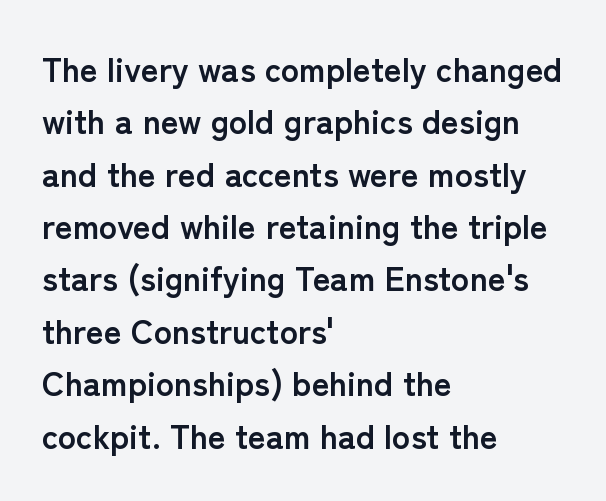
The image shows 34 px semibold sans-serif type, upright; set left-aligned, normal line spacing (1.54x), normal letter spacing, not underlined; low stroke contrast and a medium x-height.
